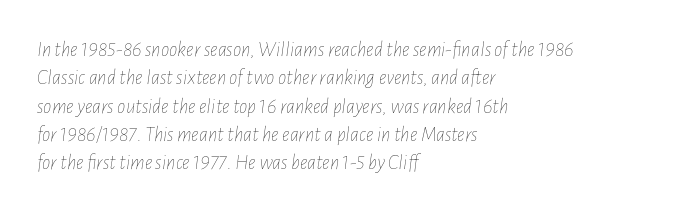
The image shows 21 px text type, italic (leaning right); set left-aligned, normal line spacing (1.35x), normal letter spacing, not underlined.
